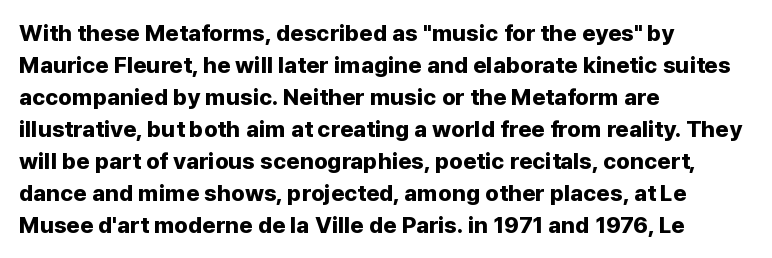
Compared with typical paragraphs, the rows here are spaced about the same. In terms of posture, this sample is upright. You'd pick this weight for a headline — it's a proper bold. Typeset ragged right — the left edge is the straight one.
